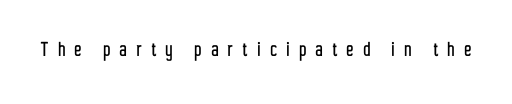
Plain, unruled lines of type. The tracking jumps out immediately: characters are airy and widely separated. The lettering stays uniformly vertical, giving the passage a roman look.
